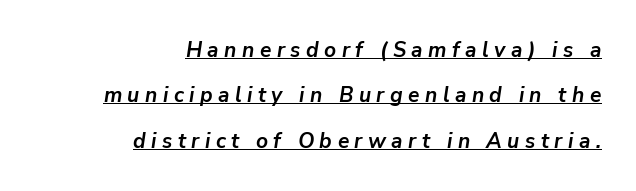
Is the letter spacing exaggerated? Yes — the characters are pushed far apart. Line ends are locked; line starts wander. The vertical gap from one line to the next is large. A typesetter would mark this as italic. Heavy, bold letterforms.
